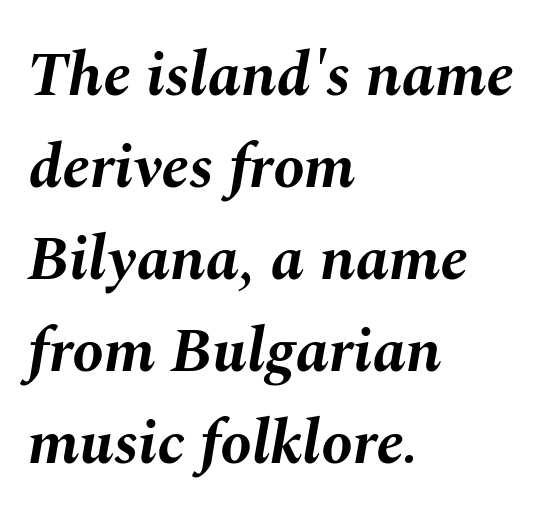
Q: Is the text bold? A: Yes.
Q: Is the text italic (slanted)? A: Yes, it leans right by about 10 degrees.
Q: Is the text underlined? A: No.
Q: How is the paragraph aligned? A: Left-aligned.
Q: Is the spacing between letters normal or unusually wide? A: Normal.
Q: Is the spacing between lines tight, normal or loose? A: Normal.
Q: Width (condensed, normal, or wide)? A: Normal.
Q: Stroke contrast? A: Medium.
Q: x-height? A: Medium.
Q: Monospaced? A: No.
